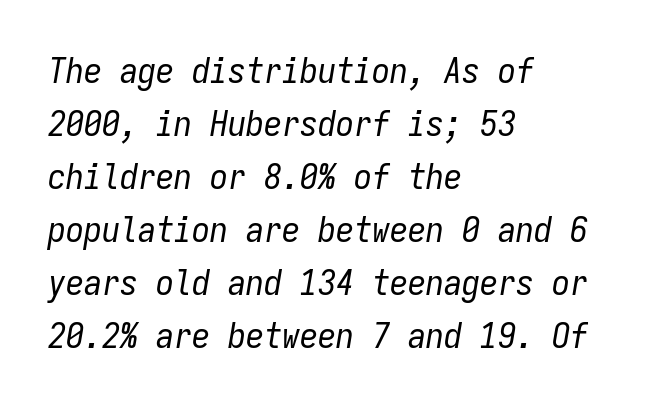
The image shows 36 px regular-weight, condensed type, italic (leaning right), monospaced; set left-aligned, normal line spacing (1.47x), normal letter spacing, not underlined; low stroke contrast and a medium x-height.
